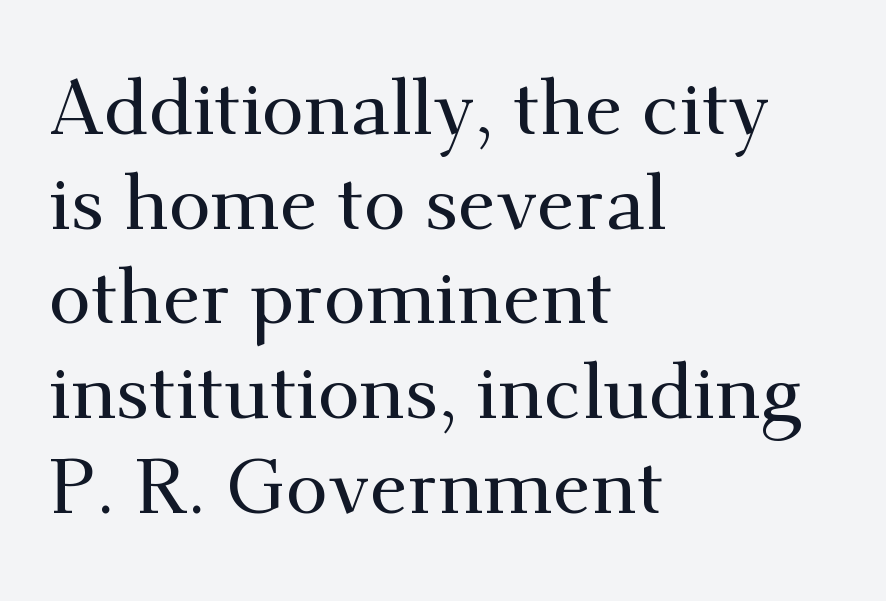
The image shows 77 px serif type, upright; set left-aligned, line spacing 1.23x, normal letter spacing, not underlined; medium stroke contrast and a small x-height.
